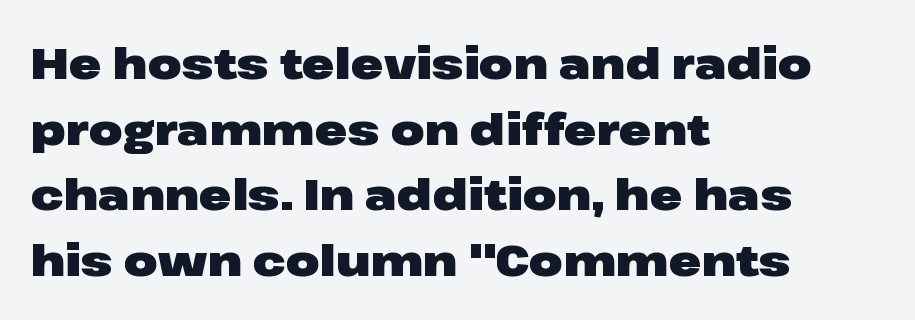
The image shows 44 px heavy, wide sans-serif type, upright; set left-aligned, normal line spacing (1.49x), normal letter spacing, not underlined; low stroke contrast and a medium x-height.
